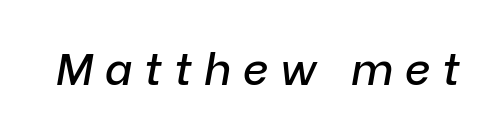
Q: Is the text italic (slanted)? A: Yes, it leans right by about 9 degrees.
Q: Is the text underlined? A: No.
Q: Is the spacing between letters normal or unusually wide? A: Unusually wide.
Q: Width (condensed, normal, or wide)? A: Normal.
Q: Stroke contrast? A: Low.
Q: x-height? A: Medium.
Q: Monospaced? A: No.
